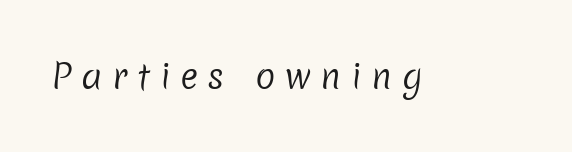
{"serif": "no", "bold": "no", "weight": "regular", "width": "normal", "stroke_contrast": "low", "x_height": "medium", "monospaced": "no", "underline": "no", "letter_spacing": "wide", "letter_spacing_em": 0.28, "glyph_px": 34}
